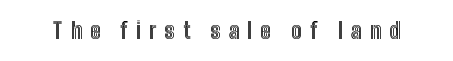
The letters stand straight up with perfectly vertical stems. These lines have a slow, spaced-out rhythm from letter to letter. Unmarked baselines from the first word to the last.
